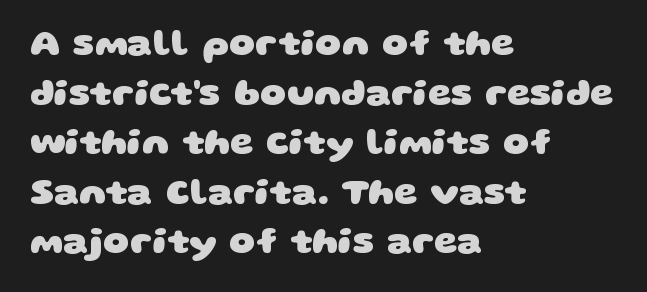
Each line starts at the same left margin while the right side varies. These words are printed bold, with thick strokes throughout. Compared with typical paragraphs, the rows here are spaced about the same. No feet cap the strokes, marking this as sans-serif type. Tracking here is standard; glyphs follow each other at the usual distance. Words float on clear page, feet unadorned.
